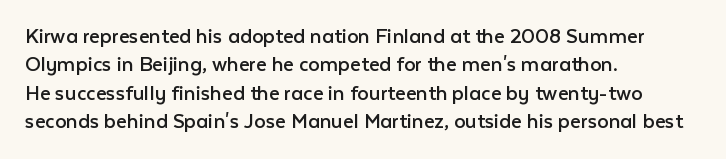
Q: Is the text bold? A: No.
Q: Is the text italic (slanted)? A: No, it is upright.
Q: Is the text underlined? A: No.
Q: How is the paragraph aligned? A: Left-aligned.
Q: Is the spacing between letters normal or unusually wide? A: Normal.
